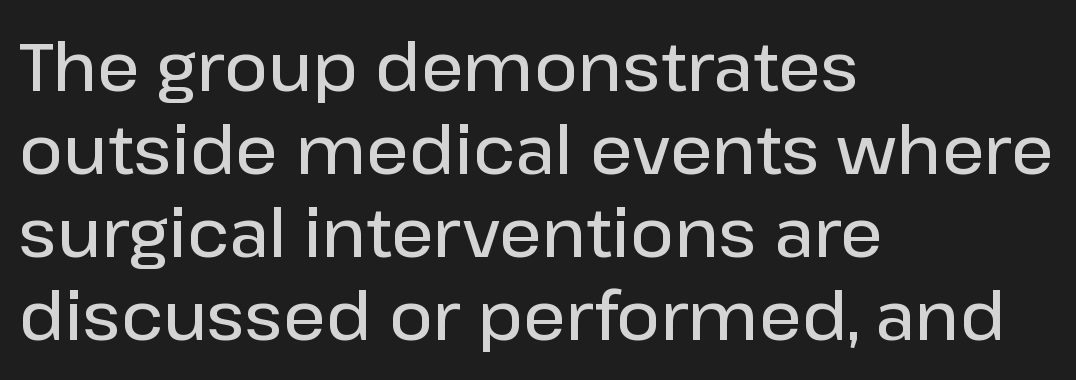
The image shows 67 px semibold sans-serif type, upright; set left-aligned, line spacing 1.24x, normal letter spacing, not underlined; low stroke contrast and a medium x-height.
